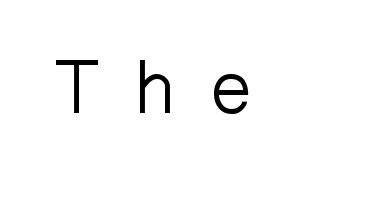
Q: Is the text bold? A: No.
Q: Is the text italic (slanted)? A: No, it is upright.
Q: Is the typeface a serif or a sans-serif typeface? A: Sans-serif.
Q: Is the text underlined? A: No.
Q: Is the spacing between letters normal or unusually wide? A: Unusually wide.
Q: Width (condensed, normal, or wide)? A: Normal.
Q: Stroke contrast? A: Low.
Q: x-height? A: Medium.
Q: Monospaced? A: No.
